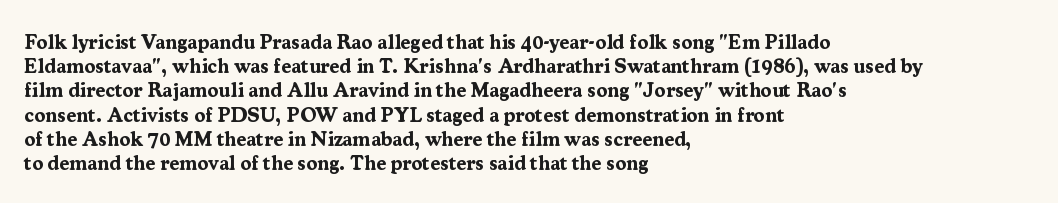
{"italic": "no", "bold": "yes", "underline": "no", "align": "left", "line_spacing_ratio": 1.21, "letter_spacing": "normal", "letter_spacing_em": 0.0, "glyph_px": 20}
